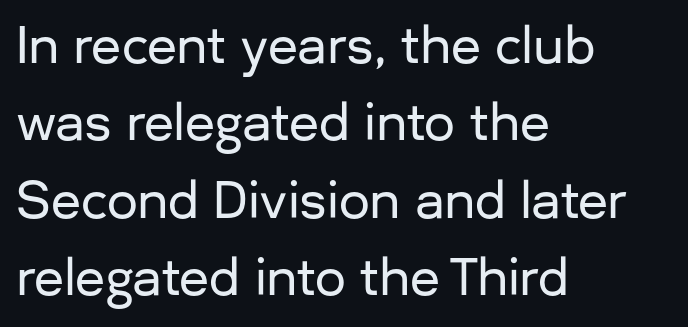
Successive baselines arrive at the customary interval. Spacing between characters is what you'd get straight out of the box. Any mark beneath the type? The region is blank. A typesetter would mark this as roman, not italic.
